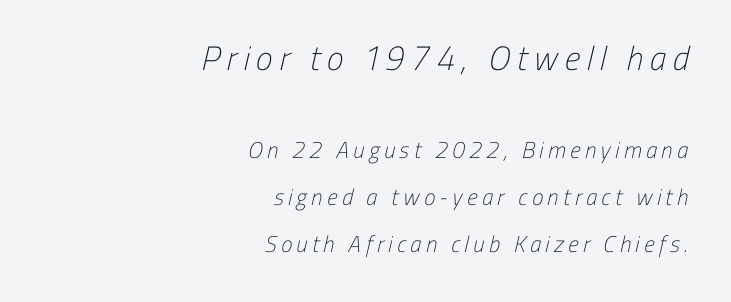
{"serif": "no", "bold": "no", "weight": "light", "width": "condensed", "stroke_contrast": "low", "x_height": "medium", "monospaced": "no", "underline": "no", "align": "right", "line_spacing": "loose", "line_spacing_ratio": 2.03, "larger_block": "first", "size_ratio": 1.48, "glyph_px": 34}
